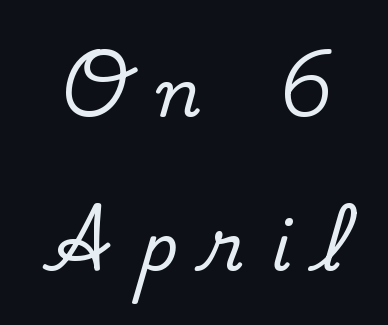
The image shows 66 px serif type; set loose line spacing (2.33x), unusually wide letter spacing (+0.42 em), not underlined; low stroke contrast and a small x-height.
